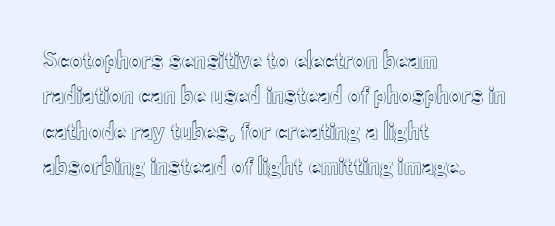
The image shows 27 px text type, upright; set left-aligned, normal line spacing (1.31x), normal letter spacing, not underlined.
